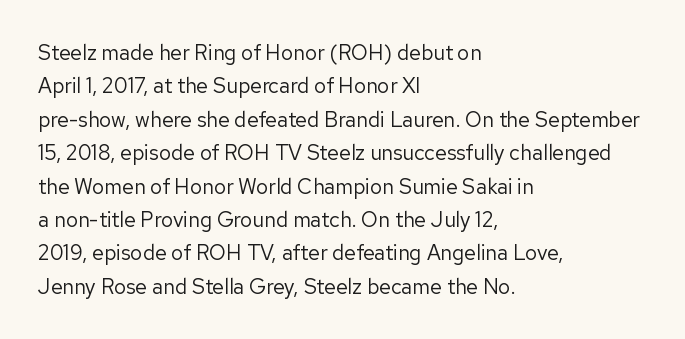
{"italic": "no", "bold": "no", "underline": "no", "align": "left", "line_spacing": "normal", "line_spacing_ratio": 1.59, "letter_spacing": "normal", "letter_spacing_em": 0.0, "glyph_px": 21}
